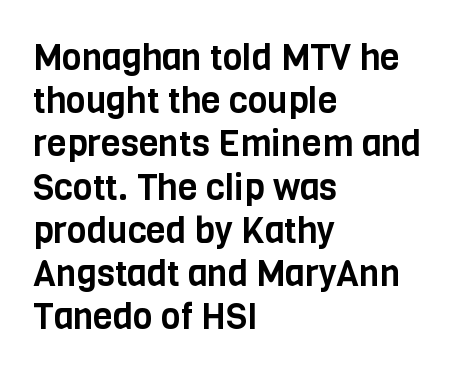
{"serif": "no", "italic": "no", "width": "condensed", "stroke_contrast": "low", "x_height": "large", "monospaced": "no", "underline": "no", "align": "left", "line_spacing_ratio": 1.2, "letter_spacing": "normal", "letter_spacing_em": 0.0, "glyph_px": 36}
